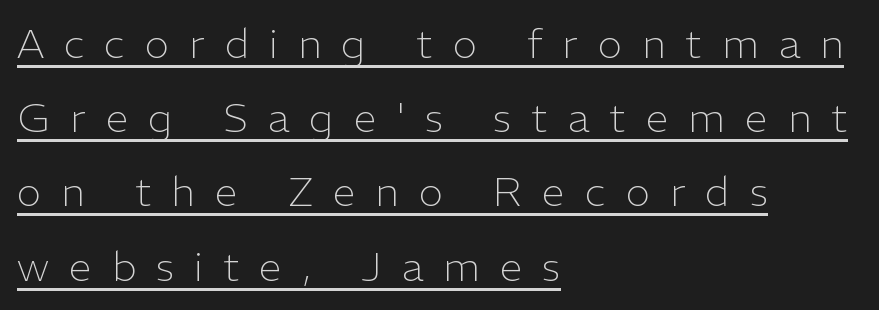
{"serif": "no", "italic": "no", "bold": "no", "weight": "light", "width": "normal", "stroke_contrast": "low", "x_height": "medium", "monospaced": "no", "underline": "yes", "align": "left", "line_spacing_ratio": 1.81, "letter_spacing": "wide", "letter_spacing_em": 0.49, "glyph_px": 41}
